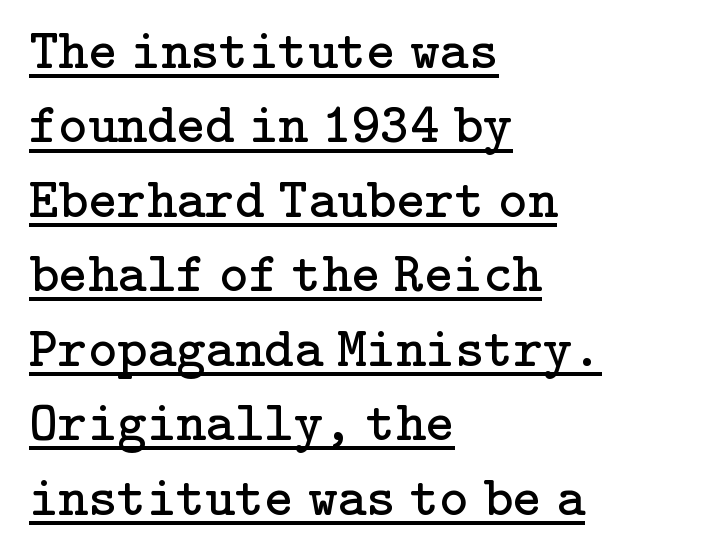
Q: Is the text bold? A: No.
Q: Is the text italic (slanted)? A: No, it is upright.
Q: Is the typeface a serif or a sans-serif typeface? A: Serif.
Q: Is the text underlined? A: Yes.
Q: How is the paragraph aligned? A: Left-aligned.
Q: Is the spacing between letters normal or unusually wide? A: Normal.
Q: Is the spacing between lines tight, normal or loose? A: Normal.
Q: Width (condensed, normal, or wide)? A: Normal.
Q: Stroke contrast? A: Low.
Q: x-height? A: Medium.
